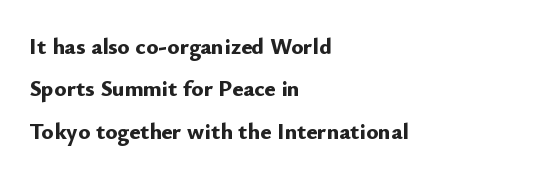
A clean baseline with only descenders dipping below it. Is the letter spacing exaggerated? No — it looks like the ordinary default. In terms of posture, this sample is upright. Alignment: flush left. Strong, thick strokes mark this as bold type.
